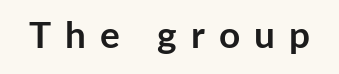
The image shows 37 px semibold sans-serif type, upright; set unusually wide letter spacing (+0.38 em), not underlined; low stroke contrast and a medium x-height.
